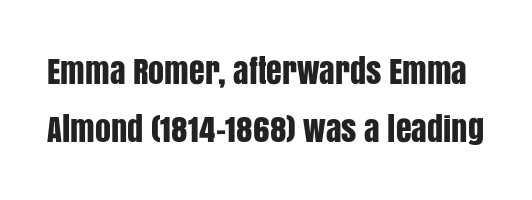
The image shows 32 px condensed sans-serif type, upright; set line spacing 1.8x, normal letter spacing, not underlined; low stroke contrast and a large x-height.
